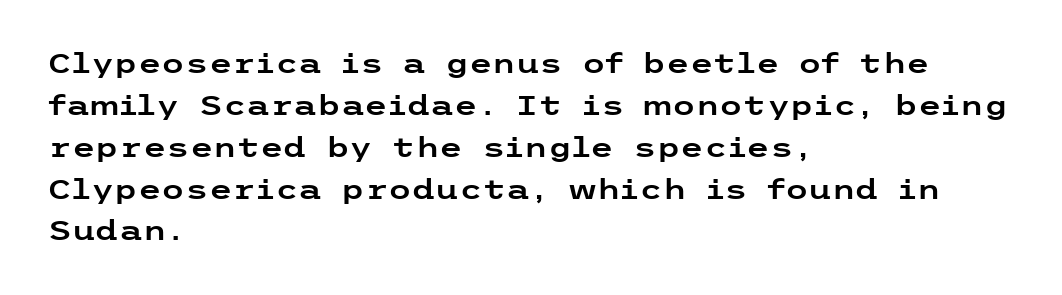
The image shows 27 px text type, upright; set left-aligned, normal line spacing (1.55x), normal letter spacing, not underlined.
